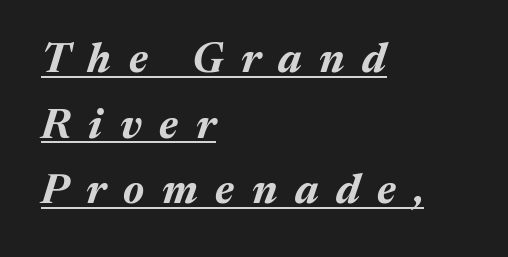
{"italic": "yes", "lean": "right", "slant_degrees": 17, "bold": "yes", "weight": "bold", "width": "normal", "stroke_contrast": "medium", "x_height": "medium", "monospaced": "no", "underline": "yes", "align": "left", "line_spacing": "normal", "line_spacing_ratio": 1.56, "letter_spacing": "wide", "letter_spacing_em": 0.42, "glyph_px": 42}
